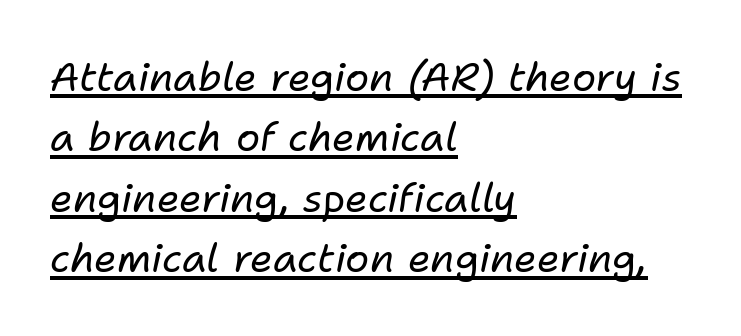
The image shows 40 px regular-weight type, italic (leaning right); set left-aligned, normal line spacing (1.51x), normal letter spacing, underlined; low stroke contrast and a medium x-height.
